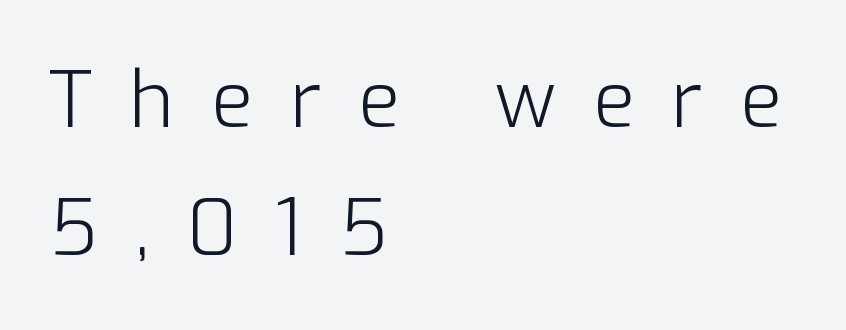
Is the stroke heavy? The answer is a plain regular-or-lighter. Unlike a traditional serif, this face leaves its strokes unadorned. Do the characters align in a grid? No, the font is proportional. Letter spacing: wide. All the whitespace from short lines collects on the right.
